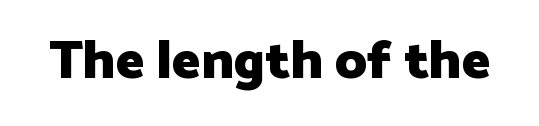
The image shows 54 px heavy sans-serif type, upright; set normal letter spacing, not underlined; low stroke contrast and a medium x-height.
